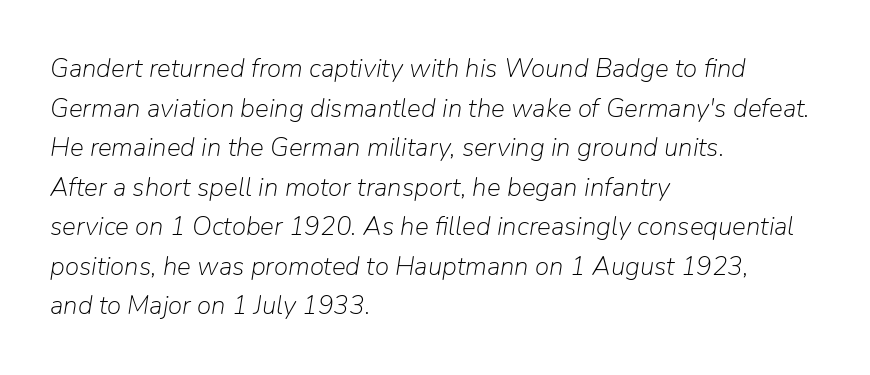
The image shows 26 px text type, italic (leaning right); set left-aligned, normal line spacing (1.52x), normal letter spacing, not underlined.
